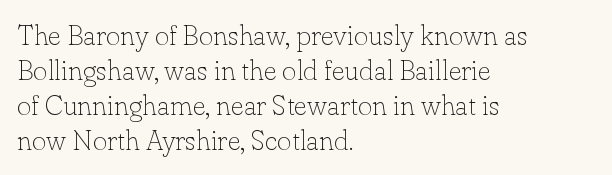
Q: Is the text bold? A: No.
Q: Is the text italic (slanted)? A: No, it is upright.
Q: Is the typeface a serif or a sans-serif typeface? A: Serif.
Q: Is the text underlined? A: No.
Q: How is the paragraph aligned? A: Left-aligned.
Q: Is the spacing between letters normal or unusually wide? A: Normal.
Q: Is the spacing between lines tight, normal or loose? A: Normal.
Q: Width (condensed, normal, or wide)? A: Normal.
Q: Stroke contrast? A: Low.
Q: x-height? A: Small.
Q: Monospaced? A: No.
